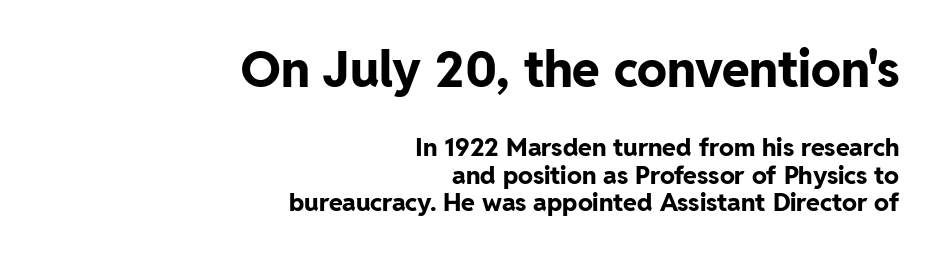
Q: Is the text bold? A: Yes.
Q: Is the text italic (slanted)? A: No, it is upright.
Q: Is the typeface a serif or a sans-serif typeface? A: Sans-serif.
Q: Is the text underlined? A: No.
Q: How is the paragraph aligned? A: Right-aligned.
Q: Is the spacing between letters normal or unusually wide? A: Normal.
Q: Is the spacing between lines tight, normal or loose? A: Tight.
Q: Which block of text is set in a larger size, the first (top) or the second (bottom)? A: The first (top) one.
Q: Width (condensed, normal, or wide)? A: Normal.
Q: Stroke contrast? A: Low.
Q: x-height? A: Medium.
Q: Monospaced? A: No.
